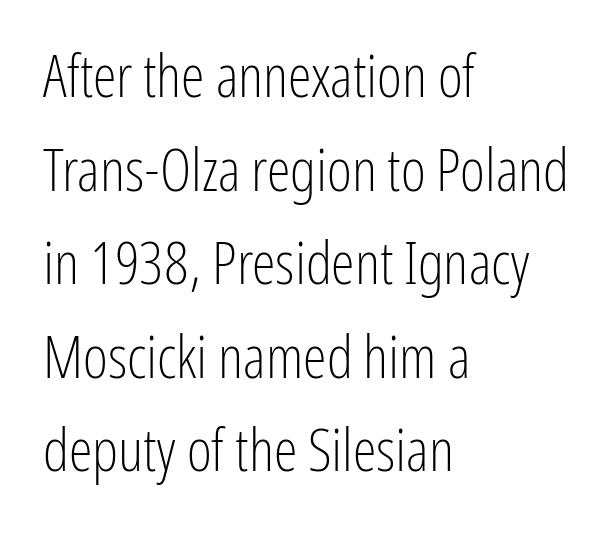
{"serif": "no", "italic": "no", "bold": "no", "weight": "light", "width": "condensed", "stroke_contrast": "low", "x_height": "medium", "monospaced": "no", "underline": "no", "align": "left", "line_spacing": "normal", "line_spacing_ratio": 1.56, "letter_spacing": "normal", "letter_spacing_em": 0.0, "glyph_px": 60}
